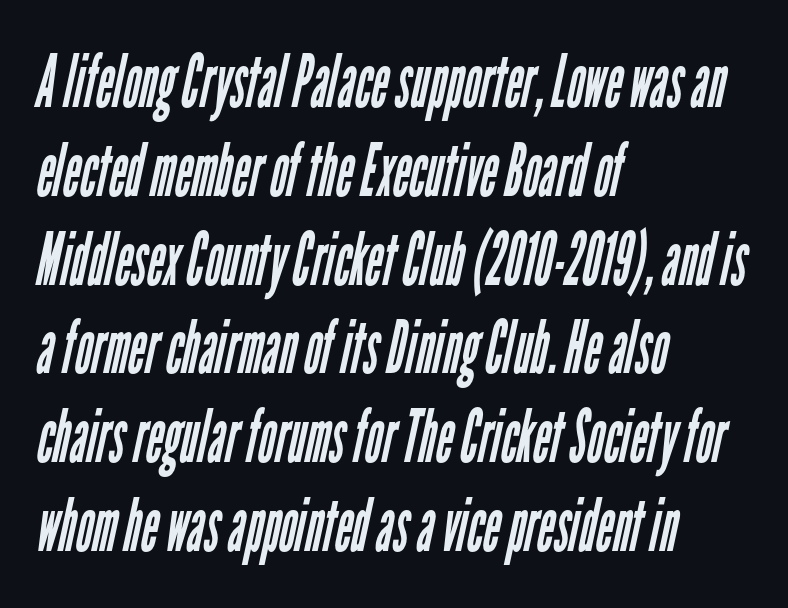
{"serif": "no", "bold": "no", "weight": "regular", "width": "condensed", "stroke_contrast": "low", "x_height": "medium", "monospaced": "no", "underline": "no", "align": "left", "line_spacing_ratio": 1.2, "letter_spacing": "normal", "letter_spacing_em": 0.0, "glyph_px": 74}
